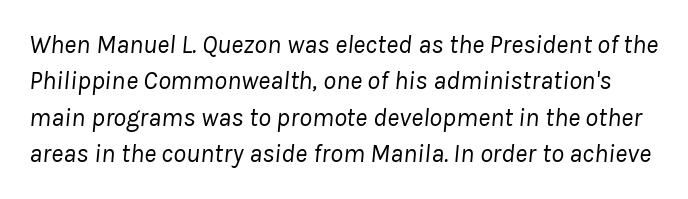
{"italic": "yes", "lean": "right", "slant_degrees": 8, "bold": "no", "underline": "no", "line_spacing": "normal", "line_spacing_ratio": 1.4, "letter_spacing": "normal", "letter_spacing_em": 0.0, "glyph_px": 26}
